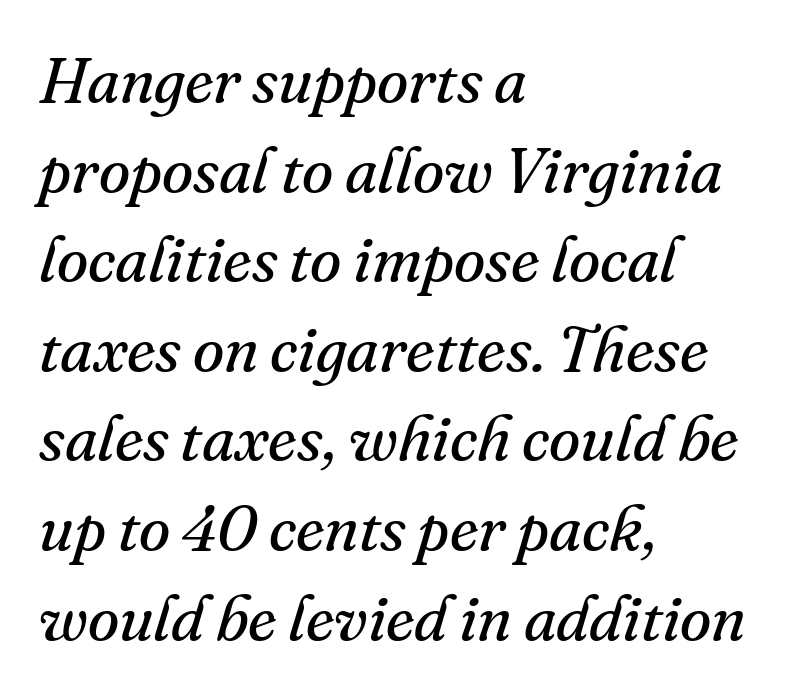
{"serif": "yes", "italic": "yes", "lean": "right", "slant_degrees": 16, "bold": "no", "weight": "regular", "width": "normal", "stroke_contrast": "medium", "x_height": "small", "monospaced": "no", "underline": "no", "align": "left", "line_spacing": "normal", "line_spacing_ratio": 1.4, "letter_spacing": "normal", "letter_spacing_em": 0.0, "glyph_px": 64}
